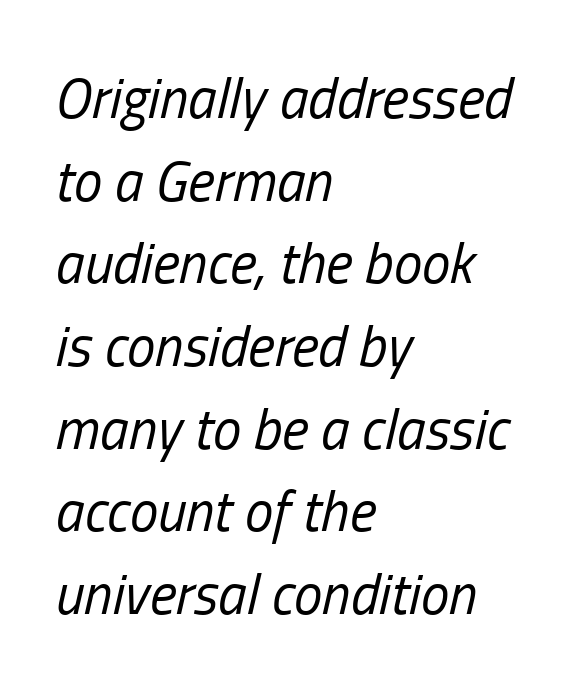
Q: Is the text bold? A: No.
Q: Is the text italic (slanted)? A: Yes, it leans right by about 13 degrees.
Q: Is the text underlined? A: No.
Q: How is the paragraph aligned? A: Left-aligned.
Q: Is the spacing between letters normal or unusually wide? A: Normal.
Q: Is the spacing between lines tight, normal or loose? A: Normal.
Q: Width (condensed, normal, or wide)? A: Condensed.
Q: Stroke contrast? A: Low.
Q: x-height? A: Medium.
Q: Monospaced? A: No.
